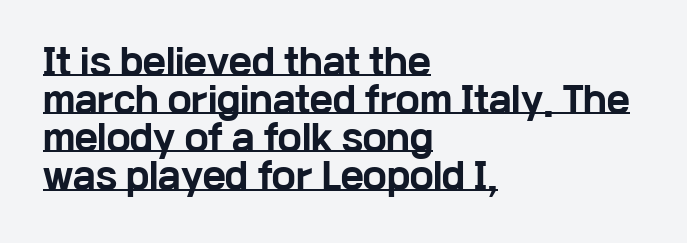
Somebody hit Ctrl+U on this one — the words are underlined. Nothing unusual about the tracking: characters are spaced as the font intends. You could not count columns in this text — the font is proportionally spaced. Line starts are locked; line ends wander. Weight check: bold — yes, fully.
